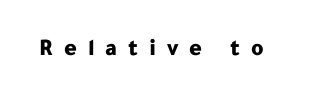
Tall strokes in this sample are plumb rather than angled. In terms of weight, the rendering is a true, heavy bold. The glyphs are unaccompanied by any horizontal stroke below them. How are the letters spaced? Widely, with obvious added tracking.
